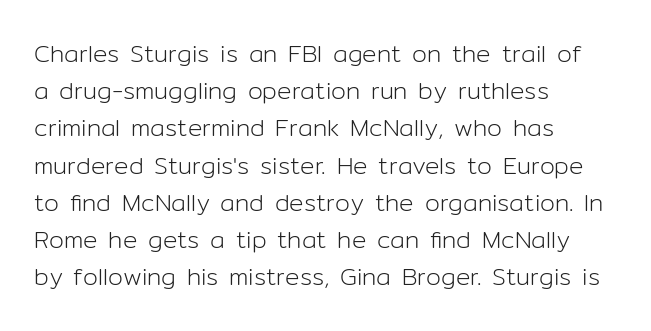
The image shows 24 px text type, upright; set left-aligned, normal line spacing (1.55x), normal letter spacing, not underlined.
